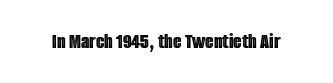
Q: Is the text italic (slanted)? A: No, it is upright.
Q: Is the text underlined? A: No.
Q: Is the spacing between letters normal or unusually wide? A: Normal.
